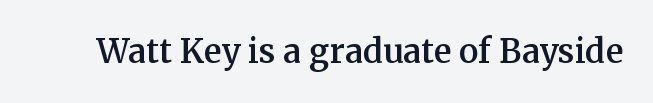
Q: Is the text bold? A: Semi-bold.
Q: Is the text italic (slanted)? A: No, it is upright.
Q: Is the typeface a serif or a sans-serif typeface? A: Serif.
Q: Is the text underlined? A: No.
Q: Is the spacing between letters normal or unusually wide? A: Normal.
Q: Width (condensed, normal, or wide)? A: Normal.
Q: Stroke contrast? A: Medium.
Q: x-height? A: Medium.
Q: Monospaced? A: No.
